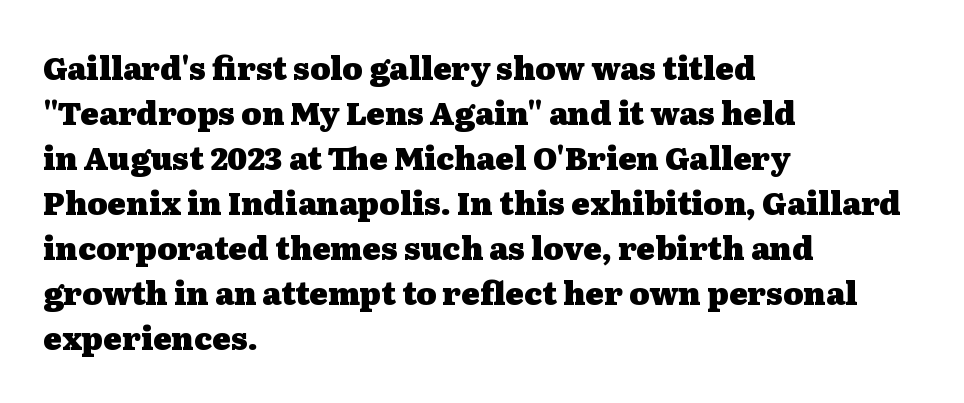
What weight is shown? A full bold with thick strokes. The paragraph shown leans on its left margin. Anything drawn beneath the words? Only blank space. This is roman type, the default non-slanted kind. A normal amount of white space separates one row of letters from the next.
